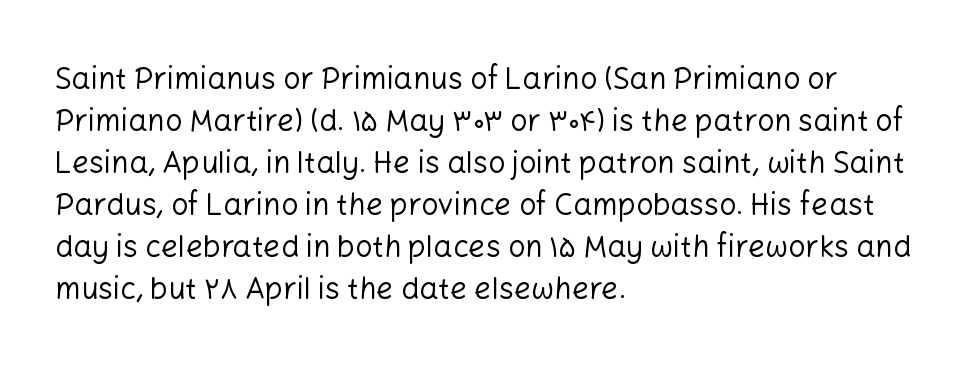
{"serif": "no", "italic": "no", "bold": "no", "weight": "regular", "width": "normal", "stroke_contrast": "low", "x_height": "medium", "monospaced": "no", "underline": "no", "align": "left", "line_spacing": "normal", "line_spacing_ratio": 1.4, "letter_spacing": "normal", "letter_spacing_em": 0.0, "glyph_px": 30}
